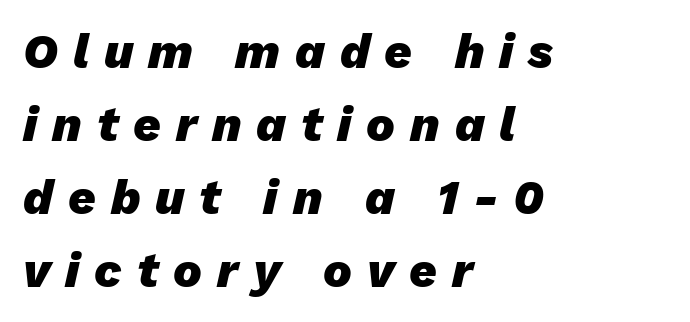
{"italic": "yes", "lean": "right", "slant_degrees": 13, "bold": "yes", "weight": "heavy", "width": "normal", "stroke_contrast": "low", "x_height": "medium", "monospaced": "no", "underline": "no", "align": "left", "line_spacing": "normal", "line_spacing_ratio": 1.52, "letter_spacing": "wide", "letter_spacing_em": 0.31, "glyph_px": 48}
